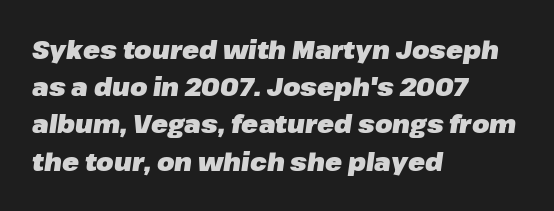
Characters follow at the spacing the type designer built in. Summary of weight: heavy, a full bold. Is the type slanted? Yes — the strokes lean at a clear angle. The space directly below the letters is spotless. The rows are spaced the way most documents space them. The text block is weighted toward the left margin, trailing off unevenly rightward.
